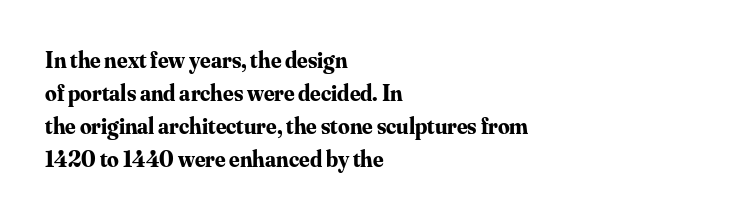
The image shows 23 px bold type, upright; set left-aligned, normal line spacing (1.43x), normal letter spacing, not underlined.
